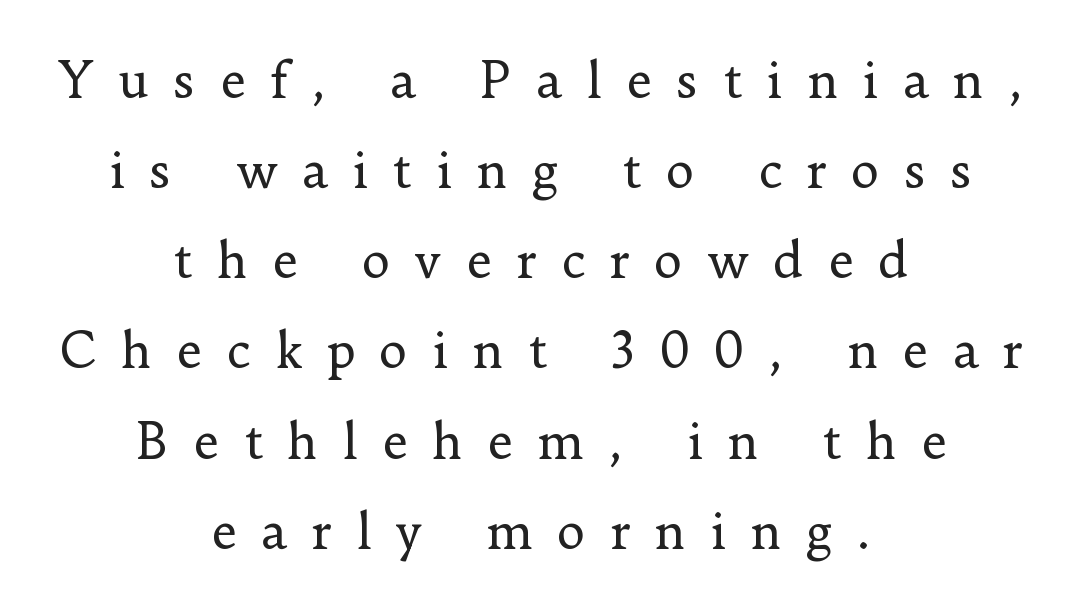
The image shows 49 px regular-weight serif type, upright; set centered, line spacing 1.84x, unusually wide letter spacing (+0.49 em), not underlined; low stroke contrast and a small x-height.
